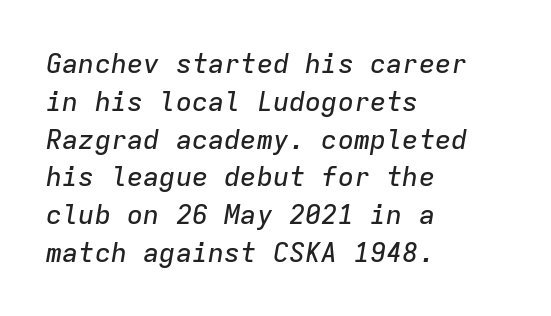
Q: Is the text italic (slanted)? A: Yes, it leans right by about 9 degrees.
Q: Is the text underlined? A: No.
Q: How is the paragraph aligned? A: Left-aligned.
Q: Is the spacing between letters normal or unusually wide? A: Normal.
Q: Is the spacing between lines tight, normal or loose? A: Normal.
